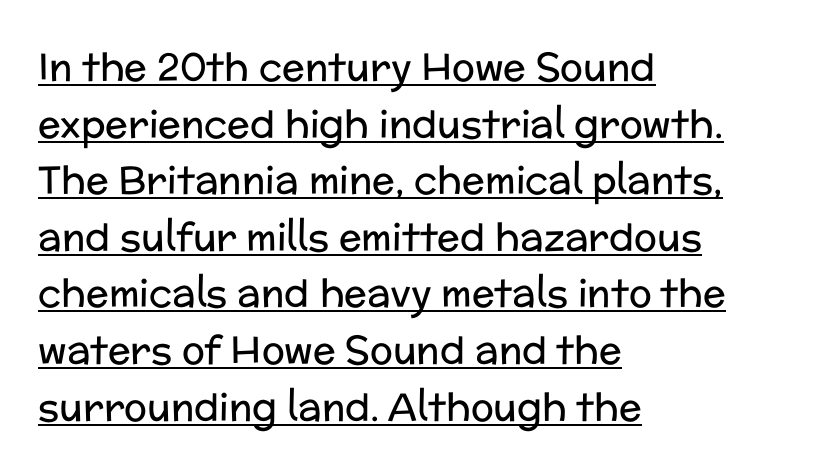
Q: Is the text bold? A: No.
Q: Is the text italic (slanted)? A: No, it is upright.
Q: Is the typeface a serif or a sans-serif typeface? A: Sans-serif.
Q: Is the text underlined? A: Yes.
Q: How is the paragraph aligned? A: Left-aligned.
Q: Is the spacing between letters normal or unusually wide? A: Normal.
Q: Is the spacing between lines tight, normal or loose? A: Normal.
Q: Width (condensed, normal, or wide)? A: Normal.
Q: Stroke contrast? A: Low.
Q: x-height? A: Medium.
Q: Monospaced? A: No.
